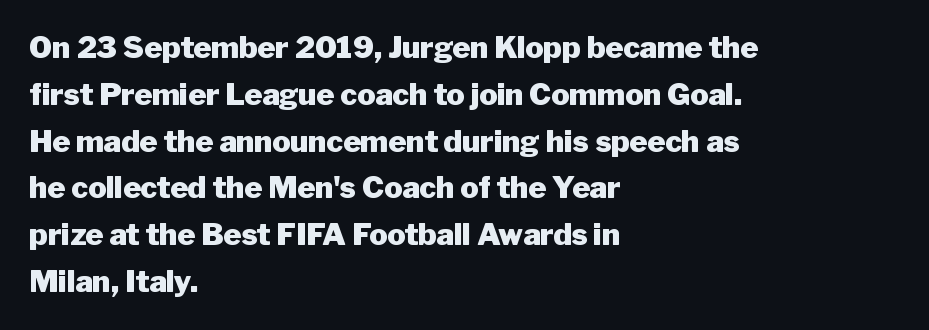
{"serif": "no", "italic": "no", "bold": "yes", "weight": "heavy", "width": "normal", "stroke_contrast": "low", "x_height": "medium", "monospaced": "no", "underline": "no", "align": "left", "line_spacing": "normal", "line_spacing_ratio": 1.56, "letter_spacing": "normal", "letter_spacing_em": 0.0, "glyph_px": 30}
